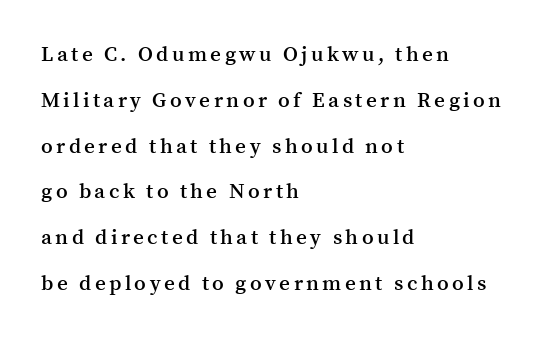
Style check: upright. This rendering features lettering with no underline. These lines stand farther apart than default settings would place them. The strokes are fattened partway — semibold, not bold. Short and long lines alike share a common starting point at left.
